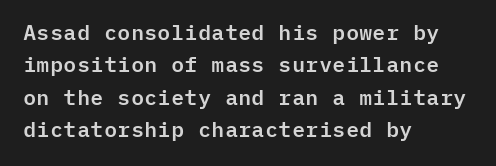
Glyph-to-glyph distance matches everyday printed text. Upright lettering throughout. Notice how descenders clear the ascenders below comfortably — that's standard leading. The strip under each line holds only bare page. Layout note: lines flush left.
